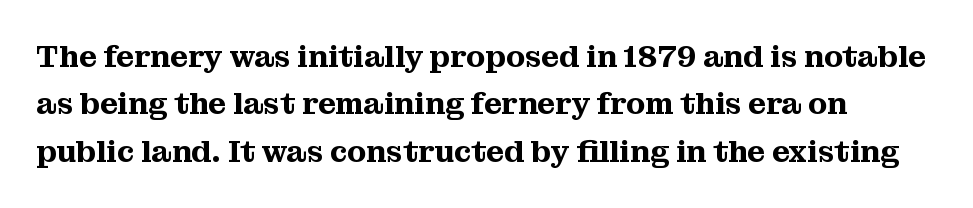
The image shows 31 px serif type, upright; set normal line spacing (1.53x), normal letter spacing, not underlined; medium stroke contrast and a medium x-height.
